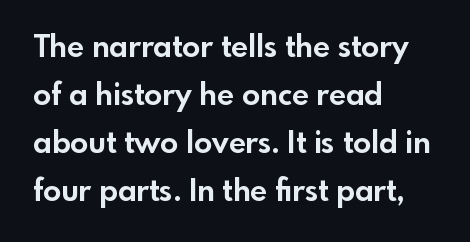
The face used here is rendered with its standard letterfit. This sample has the flowing, uneven cadence of proportional lettering. Typeset ragged right — the left edge is the straight one. A typesetter would mark this as roman, not italic. These lines are composed in type without serifs.
